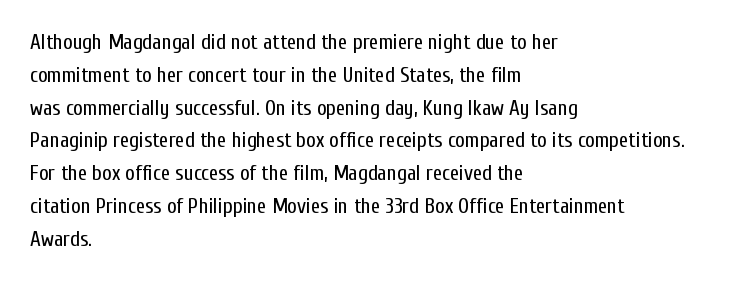
The image shows 21 px text type, upright; set left-aligned, normal line spacing (1.56x), normal letter spacing, not underlined.
